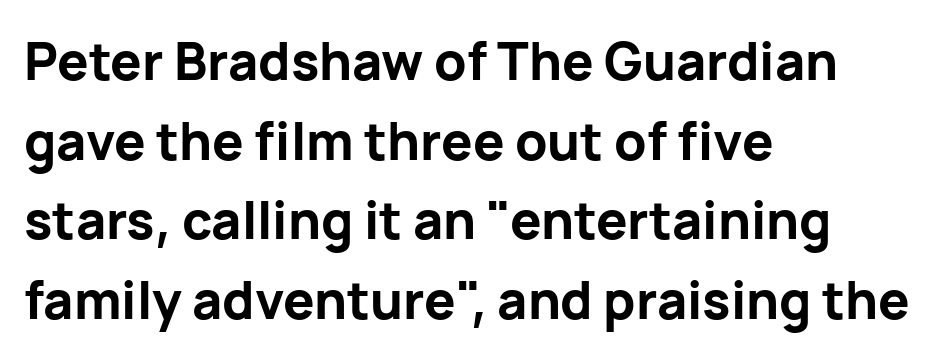
The image shows 52 px bold sans-serif type, upright; set left-aligned, normal line spacing (1.53x), normal letter spacing, not underlined; low stroke contrast and a medium x-height.
